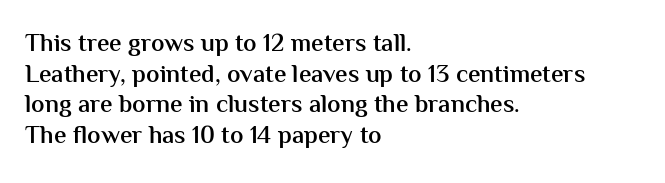
The image shows 25 px text type, upright; set left-aligned, line spacing 1.23x, normal letter spacing, not underlined.
